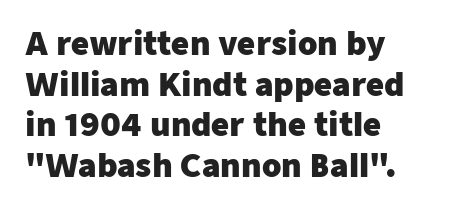
Q: Is the text bold? A: Yes.
Q: Is the text italic (slanted)? A: No, it is upright.
Q: Is the typeface a serif or a sans-serif typeface? A: Sans-serif.
Q: Is the text underlined? A: No.
Q: How is the paragraph aligned? A: Left-aligned.
Q: Is the spacing between letters normal or unusually wide? A: Normal.
Q: Is the spacing between lines tight, normal or loose? A: Normal.
Q: Width (condensed, normal, or wide)? A: Normal.
Q: Stroke contrast? A: Low.
Q: x-height? A: Medium.
Q: Monospaced? A: No.
